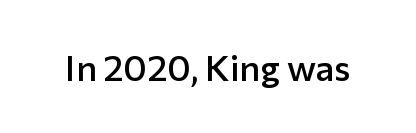
{"serif": "no", "italic": "no", "bold": "semi", "weight": "semibold", "width": "normal", "stroke_contrast": "low", "x_height": "medium", "monospaced": "no", "underline": "no", "letter_spacing": "normal", "letter_spacing_em": 0.0, "glyph_px": 36}
